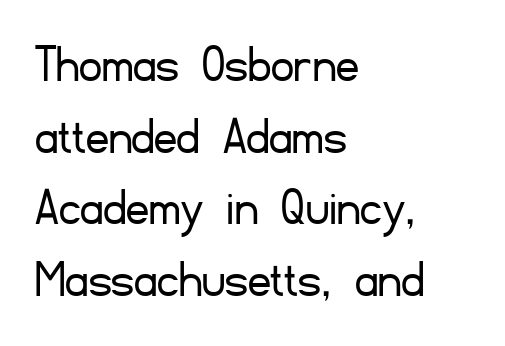
{"serif": "no", "italic": "no", "bold": "no", "weight": "light", "width": "normal", "stroke_contrast": "low", "x_height": "small", "monospaced": "no", "underline": "no", "align": "left", "line_spacing": "normal", "line_spacing_ratio": 1.28, "letter_spacing": "normal", "letter_spacing_em": 0.0, "glyph_px": 56}
